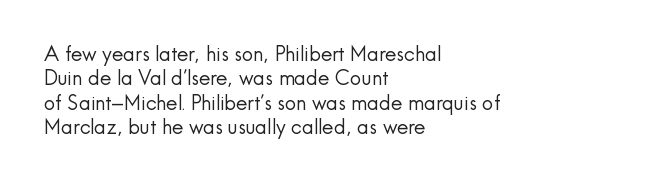
The image shows 20 px text type, upright; set left-aligned, line spacing 1.22x, normal letter spacing, not underlined.
